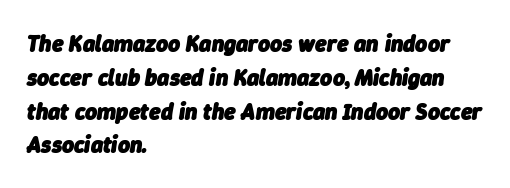
It's the slanting kind of type. Students, this is bold: see how much ink each stroke carries. The rendering keeps characters at their native spacing. Vertical spacing — default. Descenders hang freely into open space. Teacher's note: observe the even left margin — that is flush-left alignment.
